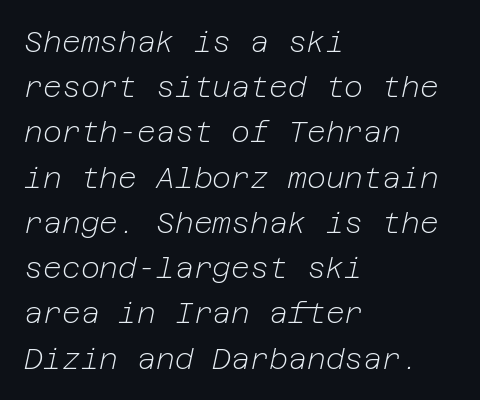
The baseline area is clear. Visually the block forms a straight wall on the left and a jagged coastline on the right. Nobody touched the tracking dial on this one. These lines sit exactly where default settings would place them. The lettering tilts uniformly, giving the passage an italic look. The passage shown is not bold in any degree.
